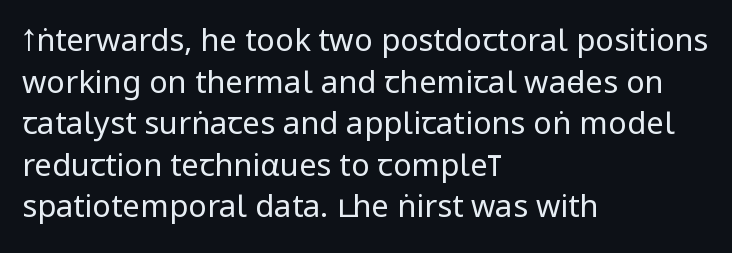
The image shows 31 px regular-weight, condensed sans-serif type, upright; set left-aligned, normal line spacing (1.34x), normal letter spacing, not underlined; low stroke contrast.
